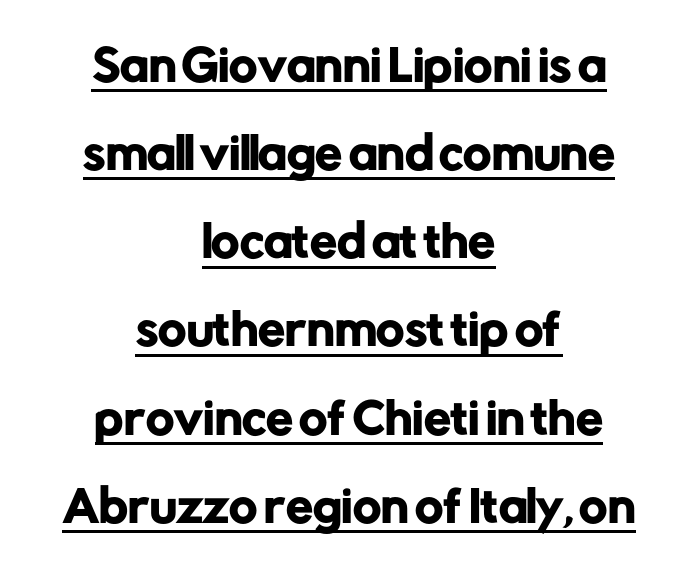
Students, observe: this is what heavily led, spacious text looks like. Italic: no, the glyphs are upright roman. If you folded the block vertically in half, each line would mirror itself in length. The type is set solid horizontally, with unmodified tracking. These lines are rendered in a variable-pitch font. Examine the stroke ends and you'll find no serifs.
